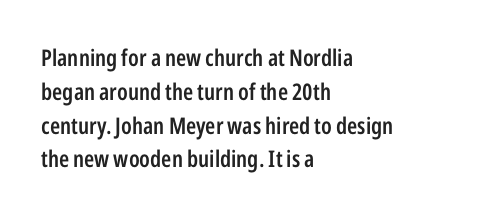
Upright lettering throughout. Reading down the block, your eye returns to a fixed left position each line. Strokes here are thickened, but only to semibold level. Evenly set lines give the paragraph a standard silhouette. Standard letterfit; no display-style spreading of the glyphs. Clear beneath every line of the passage.
